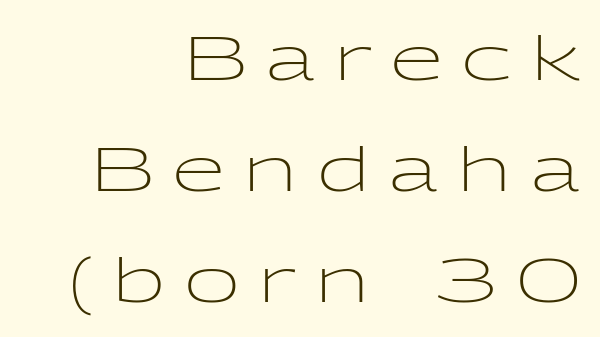
The paragraph shown leans on its right margin. This sample uses a sans-serif face. The horizontal fit of the characters is loose and conspicuously gappy. Is there any slant? The stems are plumb.
